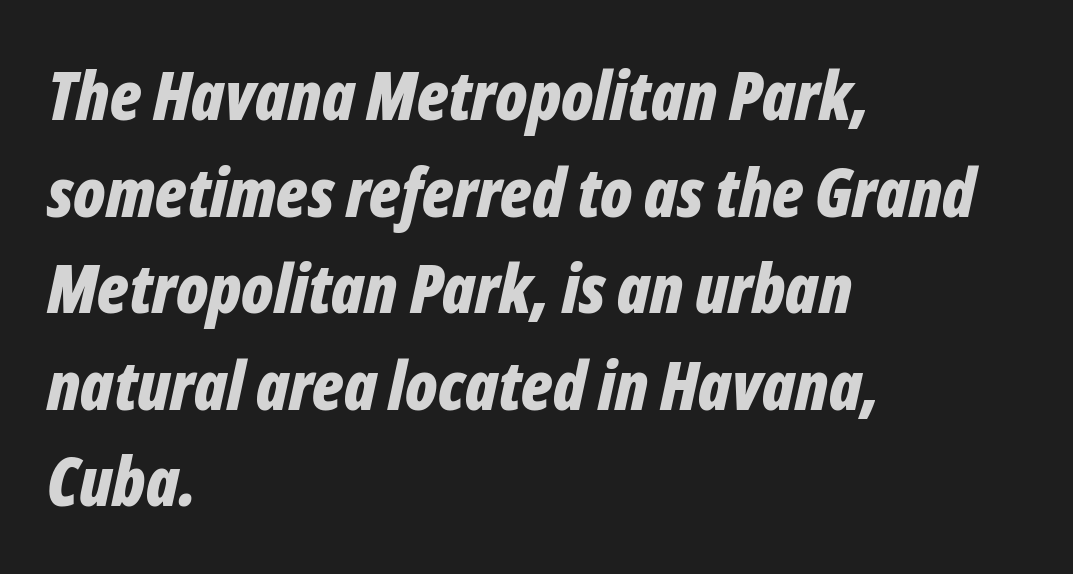
The image shows 68 px bold, condensed type, italic (leaning right); set left-aligned, normal line spacing (1.42x), normal letter spacing, not underlined; low stroke contrast and a medium x-height.
